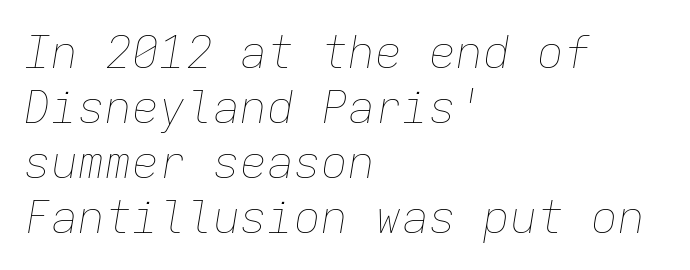
{"italic": "yes", "lean": "right", "slant_degrees": 9, "bold": "no", "weight": "thin", "width": "normal", "stroke_contrast": "low", "x_height": "medium", "monospaced": "yes", "underline": "no", "align": "left", "line_spacing_ratio": 1.22, "letter_spacing": "normal", "letter_spacing_em": 0.0, "glyph_px": 45}
